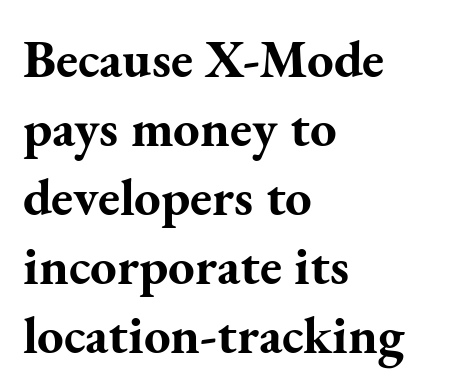
Q: Is the text bold? A: Yes.
Q: Is the text italic (slanted)? A: No, it is upright.
Q: Is the typeface a serif or a sans-serif typeface? A: Serif.
Q: Is the text underlined? A: No.
Q: How is the paragraph aligned? A: Left-aligned.
Q: Is the spacing between letters normal or unusually wide? A: Normal.
Q: Is the spacing between lines tight, normal or loose? A: Normal.
Q: Width (condensed, normal, or wide)? A: Normal.
Q: Stroke contrast? A: Medium.
Q: x-height? A: Small.
Q: Monospaced? A: No.
